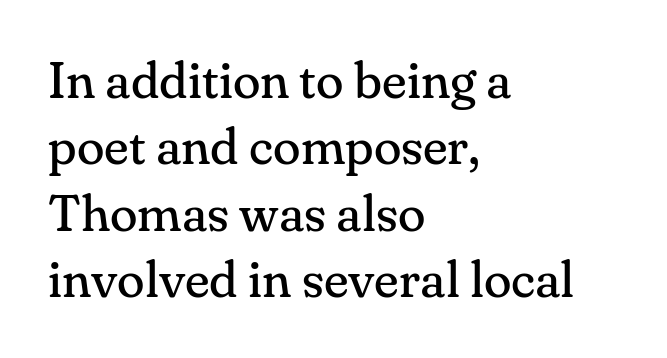
Q: Is the text bold? A: No.
Q: Is the text italic (slanted)? A: No, it is upright.
Q: Is the typeface a serif or a sans-serif typeface? A: Serif.
Q: Is the text underlined? A: No.
Q: How is the paragraph aligned? A: Left-aligned.
Q: Is the spacing between letters normal or unusually wide? A: Normal.
Q: Is the spacing between lines tight, normal or loose? A: Normal.
Q: Width (condensed, normal, or wide)? A: Normal.
Q: Stroke contrast? A: Medium.
Q: x-height? A: Small.
Q: Monospaced? A: No.
